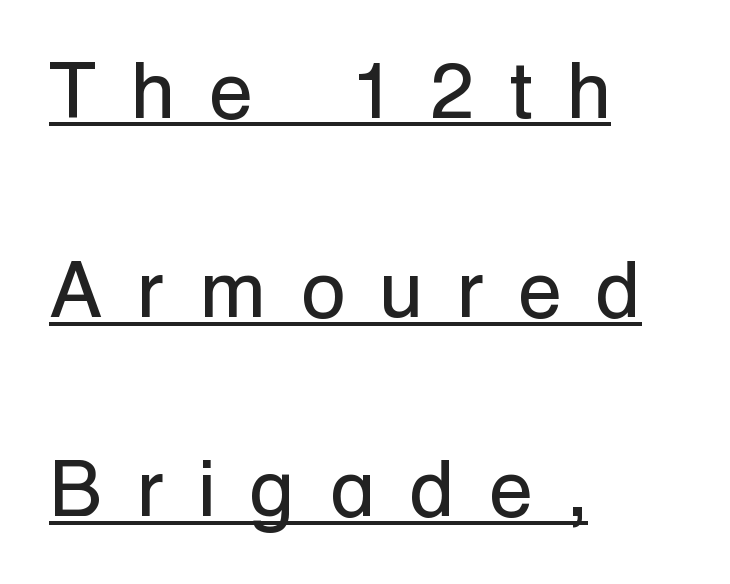
Q: Is the text bold? A: No.
Q: Is the text italic (slanted)? A: No, it is upright.
Q: Is the typeface a serif or a sans-serif typeface? A: Sans-serif.
Q: Is the text underlined? A: Yes.
Q: How is the paragraph aligned? A: Left-aligned.
Q: Is the spacing between letters normal or unusually wide? A: Unusually wide.
Q: Is the spacing between lines tight, normal or loose? A: Loose.
Q: Width (condensed, normal, or wide)? A: Normal.
Q: Stroke contrast? A: Low.
Q: x-height? A: Medium.
Q: Monospaced? A: No.
